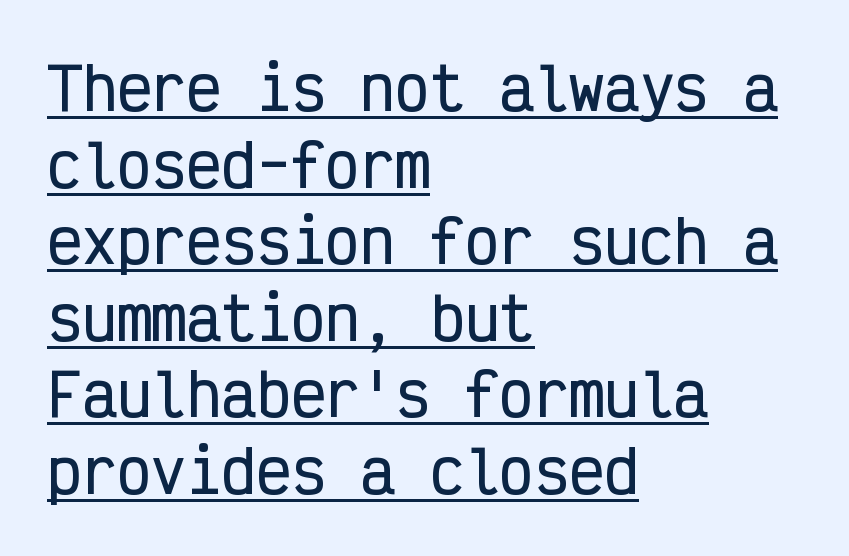
Q: Is the text italic (slanted)? A: No, it is upright.
Q: Is the typeface a serif or a sans-serif typeface? A: Sans-serif.
Q: Is the text underlined? A: Yes.
Q: How is the paragraph aligned? A: Left-aligned.
Q: Is the spacing between letters normal or unusually wide? A: Normal.
Q: Is the spacing between lines tight, normal or loose? A: Normal.
Q: Width (condensed, normal, or wide)? A: Condensed.
Q: Stroke contrast? A: Low.
Q: x-height? A: Medium.
Q: Monospaced? A: Yes.
